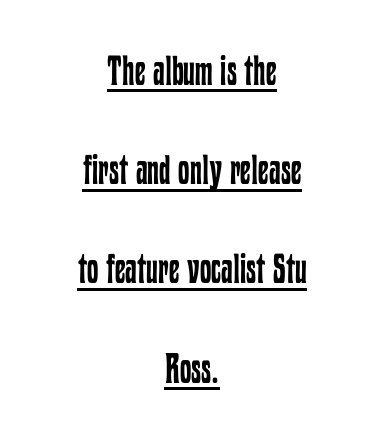
The image shows 41 px regular-weight, condensed type, upright; set centered, loose line spacing (2.42x), normal letter spacing, underlined; low stroke contrast and a medium x-height.
